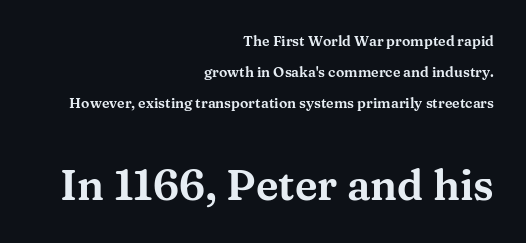
The image shows 42 px wide serif type, upright; set right-aligned, loose line spacing (2.2x), normal letter spacing, not underlined; the second (bottom) block is 3.0x larger; medium stroke contrast and a medium x-height.
